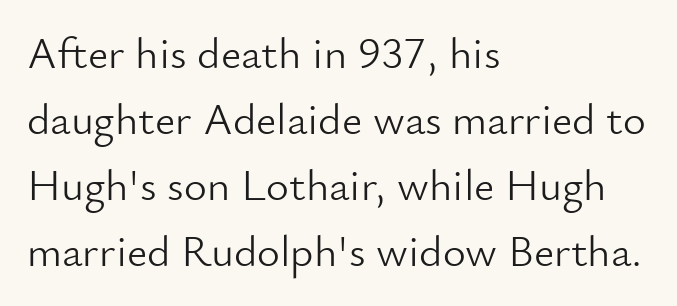
{"serif": "no", "italic": "no", "bold": "no", "weight": "light", "width": "normal", "stroke_contrast": "low", "x_height": "small", "monospaced": "no", "underline": "no", "align": "left", "line_spacing": "normal", "line_spacing_ratio": 1.5, "letter_spacing": "normal", "letter_spacing_em": 0.0, "glyph_px": 44}
